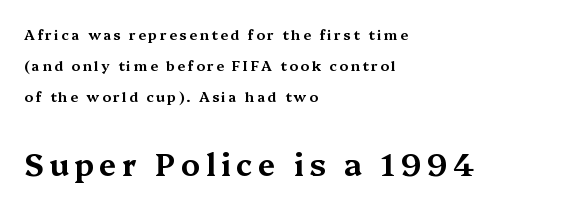
Compared with a centered layout, this one pins lines to the left instead. Stroke terminals: seriffed. Students, observe: this is what heavily led, spacious text looks like. This sample has the flowing, uneven cadence of proportional lettering.
